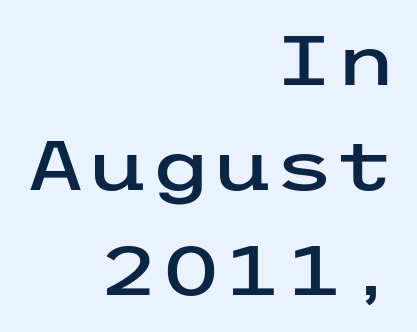
Rule under the text: the space is simply empty. Horizontal alignment here is rightward, an uncommon choice for prose. Posture: vertical. The face used here is rendered with its standard letterfit. Evenly set lines give the paragraph a standard silhouette.
